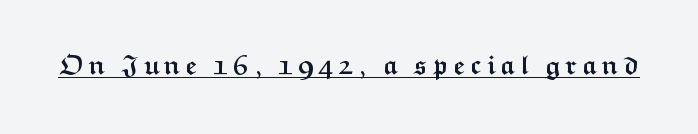
The font's upright variant was chosen for this text. Heavy-handed strokes throughout: this text is bold. Each line of the rendering has a horizontal stroke beneath the glyphs.
